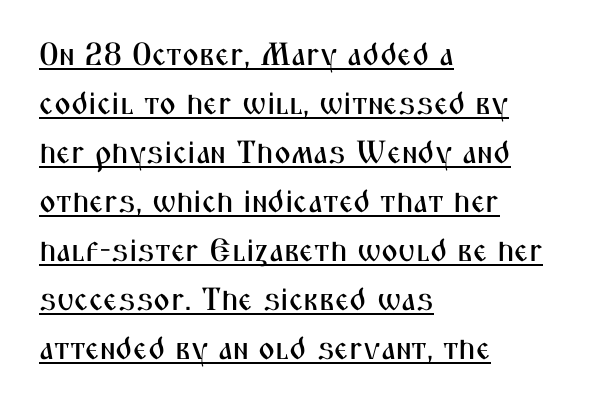
How are the letters spaced? Ordinarily, with no added tracking. Leading: standard. A student would call this left alignment; a typographer would say flush left, rag right. The lettering holds an erect, upright posture throughout. Varying glyph widths throughout — classic text-font behaviour.
